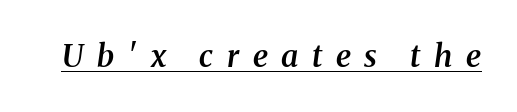
The image shows 31 px semibold serif type, italic (leaning right); set unusually wide letter spacing (+0.44 em), underlined; medium stroke contrast and a medium x-height.
